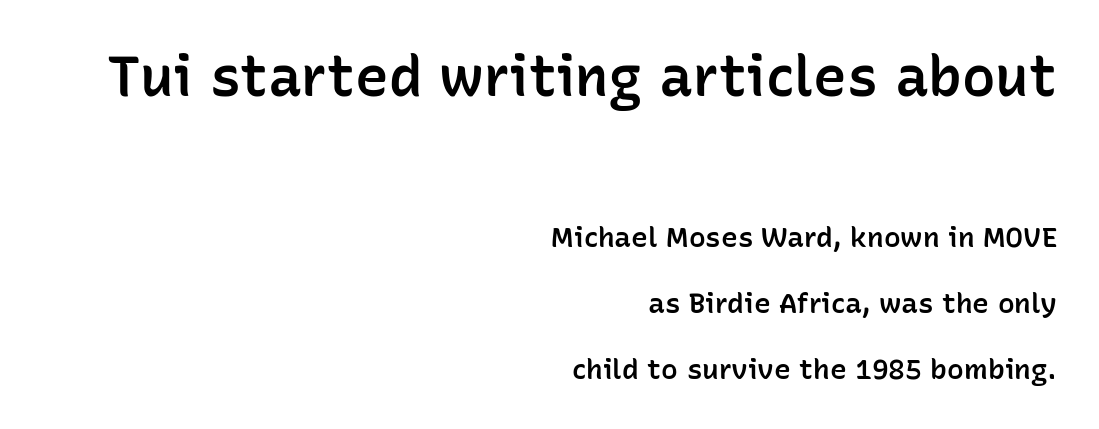
The image shows 56 px semibold sans-serif type, upright; set right-aligned, loose line spacing (2.37x), normal letter spacing, not underlined; the first (top) block is 2.0x larger; low stroke contrast and a medium x-height.
